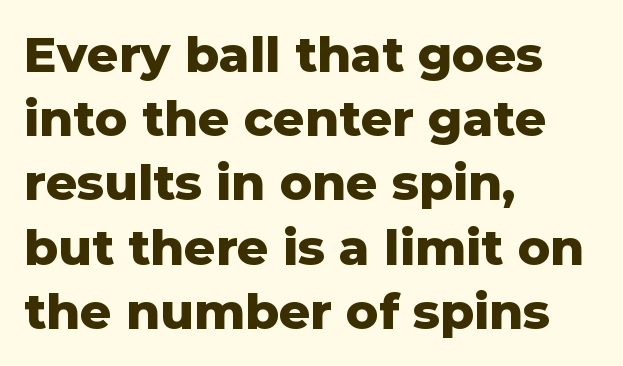
In terms of letterform style, serifs are entirely absent. Varying glyph widths throughout — classic text-font behaviour. Look at the tracking — it's just the regular setting, nothing added. The lines are quadded left. Unmarked baselines from the first word to the last. Each new line begins a customary step beneath the previous one.
